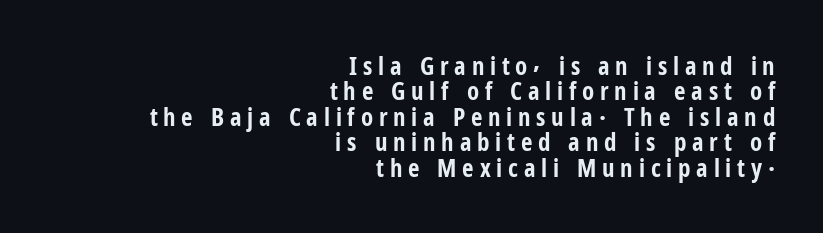
{"italic": "no", "bold": "yes", "underline": "no", "align": "right", "line_spacing": "tight", "line_spacing_ratio": 1.02, "letter_spacing": "wide", "letter_spacing_em": 0.23, "glyph_px": 25}
